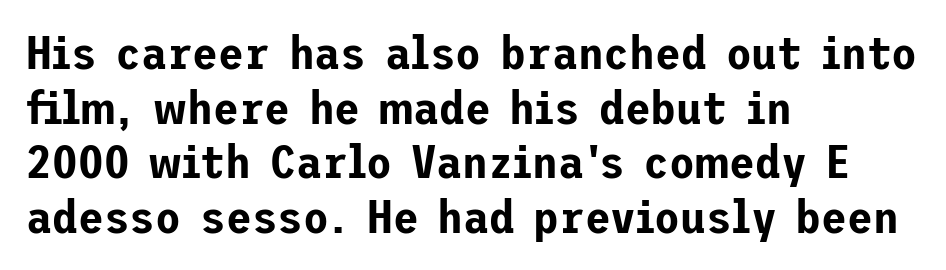
The image shows 47 px sans-serif type, upright; set left-aligned, line spacing 1.16x, normal letter spacing, not underlined; low stroke contrast and a medium x-height.
